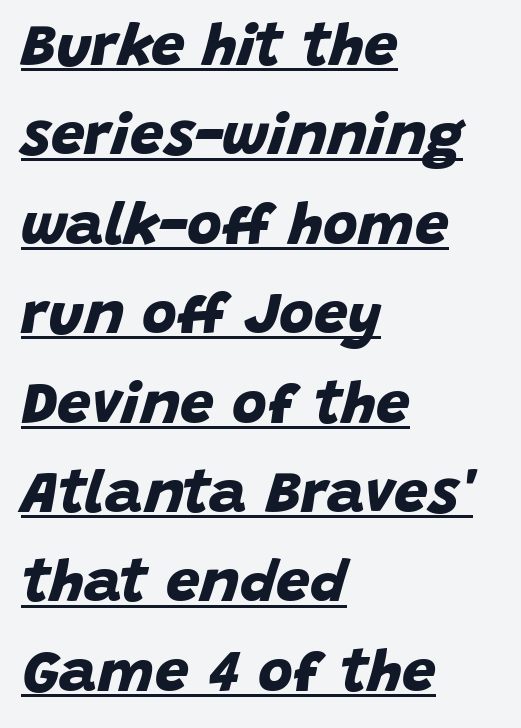
Q: Is the text bold? A: Yes.
Q: Is the typeface a serif or a sans-serif typeface? A: Sans-serif.
Q: Is the text underlined? A: Yes.
Q: How is the paragraph aligned? A: Left-aligned.
Q: Is the spacing between letters normal or unusually wide? A: Normal.
Q: Is the spacing between lines tight, normal or loose? A: Normal.
Q: Width (condensed, normal, or wide)? A: Normal.
Q: Stroke contrast? A: Low.
Q: x-height? A: Large.
Q: Monospaced? A: No.
